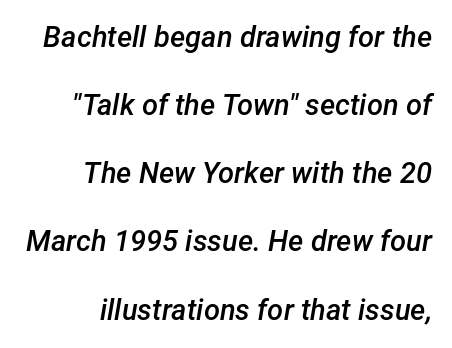
{"italic": "yes", "lean": "right", "slant_degrees": 12, "bold": "semi", "weight": "semibold", "width": "normal", "stroke_contrast": "low", "x_height": "medium", "monospaced": "no", "underline": "no", "align": "right", "line_spacing": "loose", "line_spacing_ratio": 2.35, "letter_spacing": "normal", "letter_spacing_em": 0.0, "glyph_px": 29}
